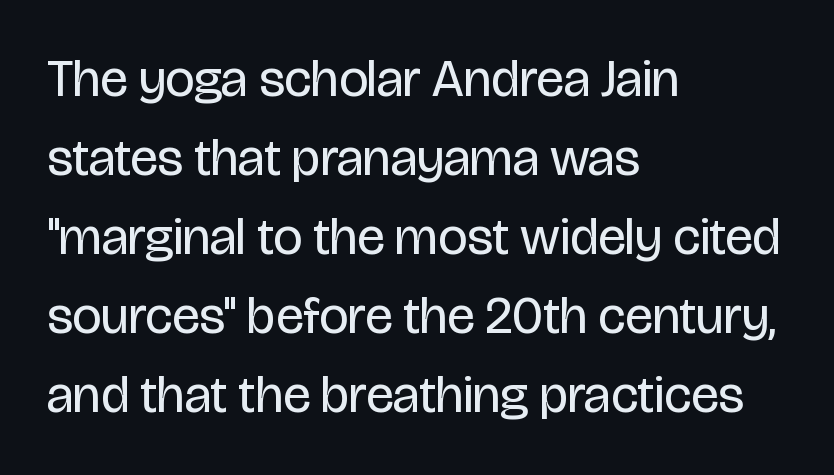
{"serif": "no", "italic": "no", "bold": "no", "weight": "regular", "width": "condensed", "stroke_contrast": "low", "x_height": "large", "monospaced": "no", "underline": "no", "align": "left", "line_spacing": "normal", "line_spacing_ratio": 1.52, "letter_spacing": "normal", "letter_spacing_em": 0.0, "glyph_px": 52}
